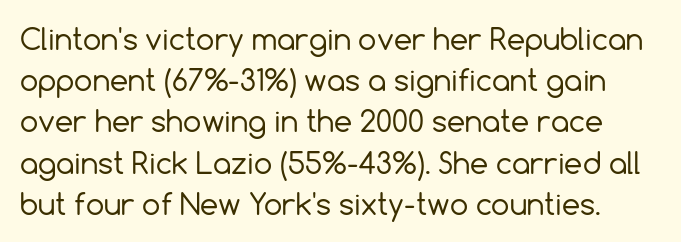
The image shows 29 px regular-weight sans-serif type, upright; set normal line spacing (1.42x), normal letter spacing, not underlined; a medium x-height.
